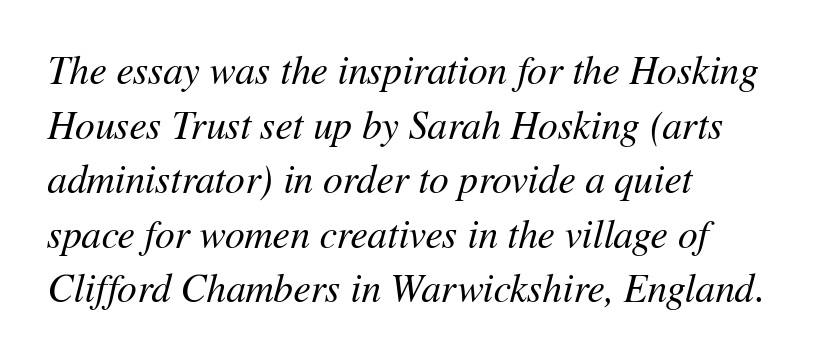
Q: Is the text bold? A: No.
Q: Is the text italic (slanted)? A: Yes, it leans right by about 11 degrees.
Q: Is the text underlined? A: No.
Q: How is the paragraph aligned? A: Left-aligned.
Q: Is the spacing between letters normal or unusually wide? A: Normal.
Q: Is the spacing between lines tight, normal or loose? A: Normal.
Q: Width (condensed, normal, or wide)? A: Normal.
Q: Stroke contrast? A: Medium.
Q: x-height? A: Medium.
Q: Monospaced? A: No.
